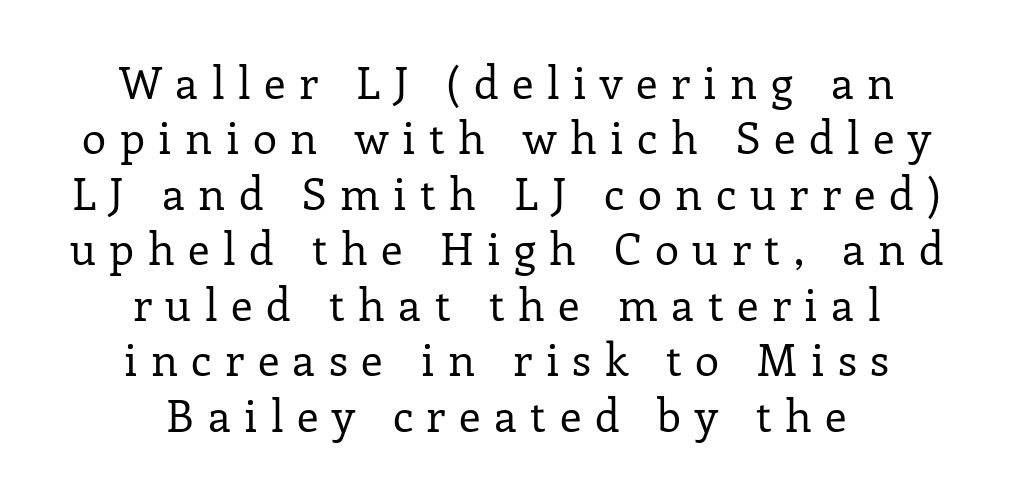
This is not heavy type; no bold has been used. Think of a printed novel: that variable character pitch is what you see here. The designer went with a serif here, giving each stem small feet. The rows are spaced the way most documents space them. The type is letterspaced generously, with wide tracking. The typography opts for an upright posture over an oblique one.
